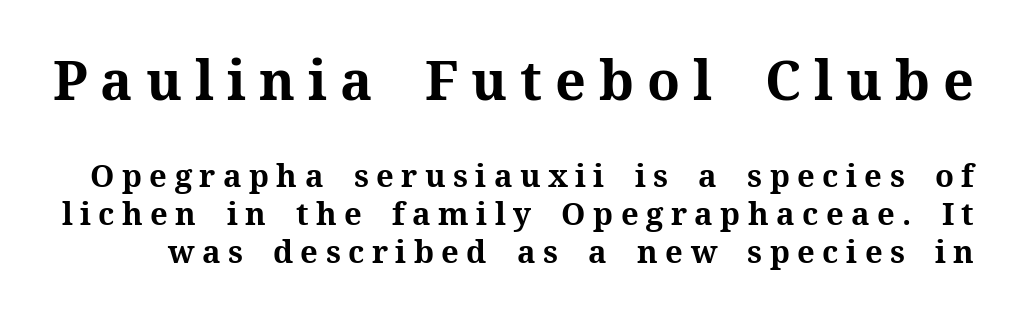
{"serif": "yes", "italic": "no", "bold": "yes", "weight": "bold", "width": "normal", "stroke_contrast": "medium", "x_height": "medium", "monospaced": "no", "underline": "no", "line_spacing_ratio": 1.23, "letter_spacing": "wide", "letter_spacing_em": 0.24, "larger_block": "first", "size_ratio": 1.74, "glyph_px": 54}
